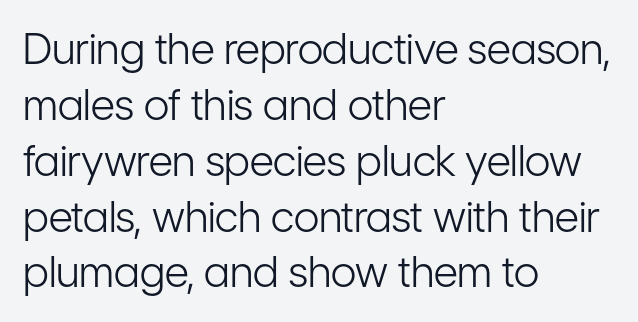
{"serif": "no", "italic": "no", "bold": "no", "weight": "light", "width": "condensed", "stroke_contrast": "low", "x_height": "medium", "monospaced": "no", "underline": "no", "align": "left", "line_spacing": "normal", "line_spacing_ratio": 1.33, "letter_spacing": "normal", "letter_spacing_em": 0.0, "glyph_px": 42}
